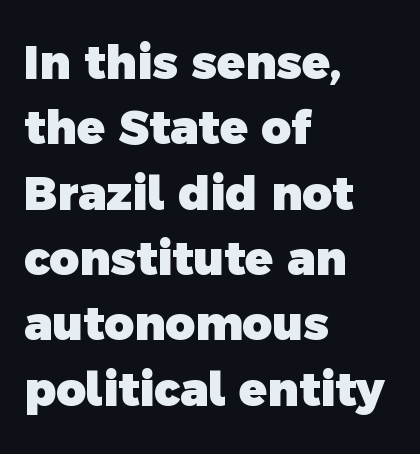
The image shows 46 px heavy sans-serif type; set left-aligned, normal line spacing (1.42x), normal letter spacing, not underlined; a medium x-height.
